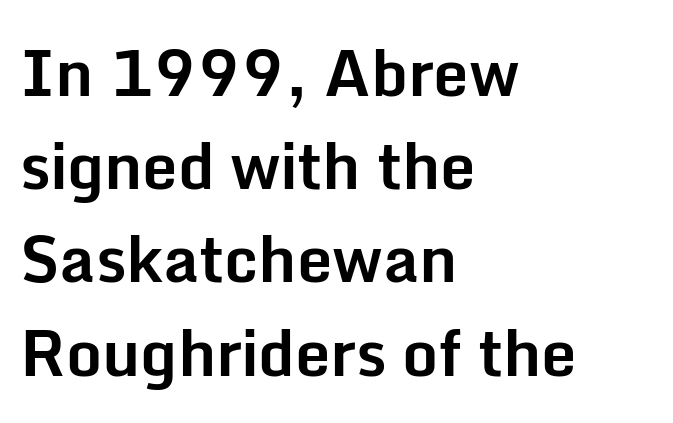
{"serif": "no", "italic": "no", "bold": "yes", "weight": "bold", "width": "normal", "stroke_contrast": "low", "x_height": "medium", "monospaced": "no", "underline": "no", "align": "left", "line_spacing": "normal", "line_spacing_ratio": 1.48, "letter_spacing": "normal", "letter_spacing_em": 0.0, "glyph_px": 63}
